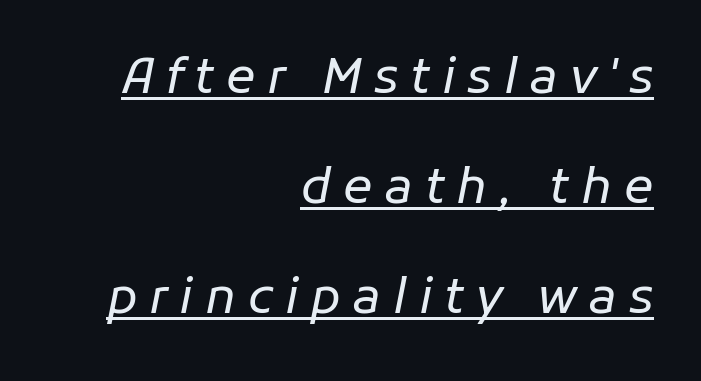
The image shows 49 px regular-weight type, italic (leaning right); set right-aligned, loose line spacing (2.24x), unusually wide letter spacing (+0.24 em), underlined; low stroke contrast and a medium x-height.
